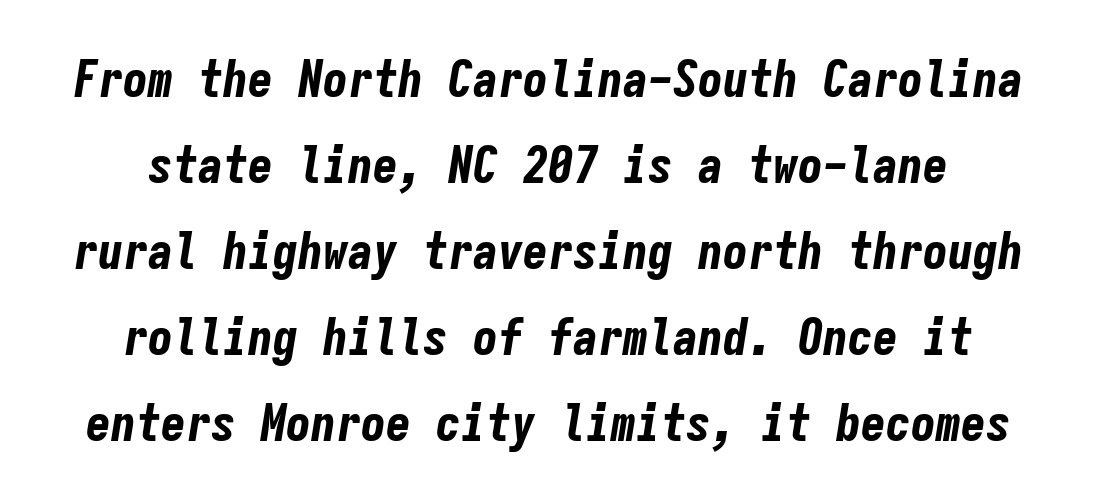
Q: Is the text bold? A: Yes.
Q: Is the text italic (slanted)? A: Yes, it leans right by about 9 degrees.
Q: Is the text underlined? A: No.
Q: Is the spacing between letters normal or unusually wide? A: Normal.
Q: Width (condensed, normal, or wide)? A: Condensed.
Q: Stroke contrast? A: Low.
Q: x-height? A: Medium.
Q: Monospaced? A: Yes.
